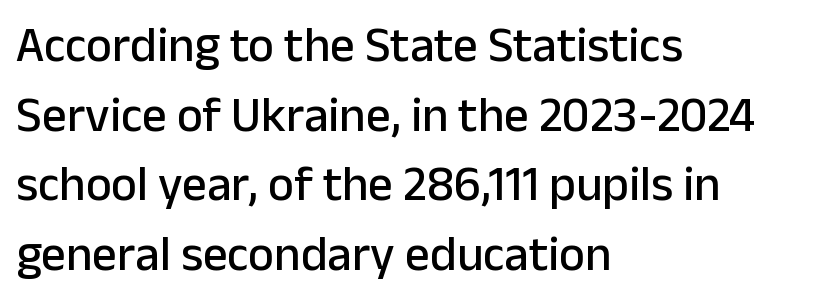
Q: Is the text italic (slanted)? A: No, it is upright.
Q: Is the typeface a serif or a sans-serif typeface? A: Sans-serif.
Q: Is the text underlined? A: No.
Q: How is the paragraph aligned? A: Left-aligned.
Q: Is the spacing between letters normal or unusually wide? A: Normal.
Q: Is the spacing between lines tight, normal or loose? A: Normal.
Q: Width (condensed, normal, or wide)? A: Normal.
Q: Stroke contrast? A: Low.
Q: x-height? A: Medium.
Q: Monospaced? A: No.
